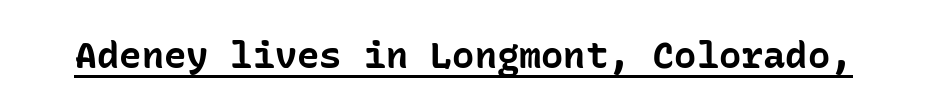
Q: Is the text bold? A: Yes.
Q: Is the text italic (slanted)? A: No, it is upright.
Q: Is the typeface a serif or a sans-serif typeface? A: Sans-serif.
Q: Is the text underlined? A: Yes.
Q: Is the spacing between letters normal or unusually wide? A: Normal.
Q: Width (condensed, normal, or wide)? A: Normal.
Q: Stroke contrast? A: Low.
Q: x-height? A: Medium.
Q: Monospaced? A: Yes.
